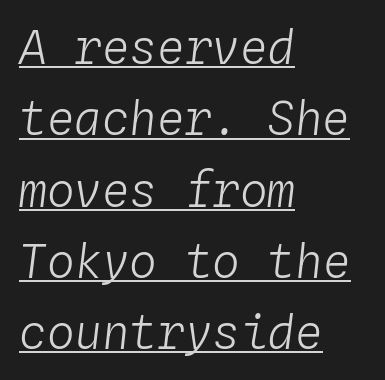
The image shows 46 px light type, italic (leaning right), monospaced; set left-aligned, normal line spacing (1.55x), normal letter spacing, underlined; low stroke contrast and a medium x-height.
